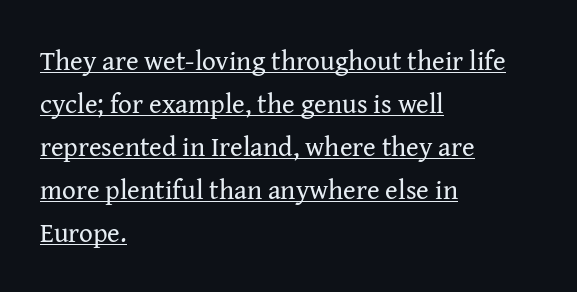
The face used here is rendered with its standard letterfit. Which margin do the lines hug? The left one — the right edge is uneven. The words here are underlined. The leading is moderate, giving the passage an even texture. It's the straight-up-and-down kind of type. The weight tops out at a normal text grade.
